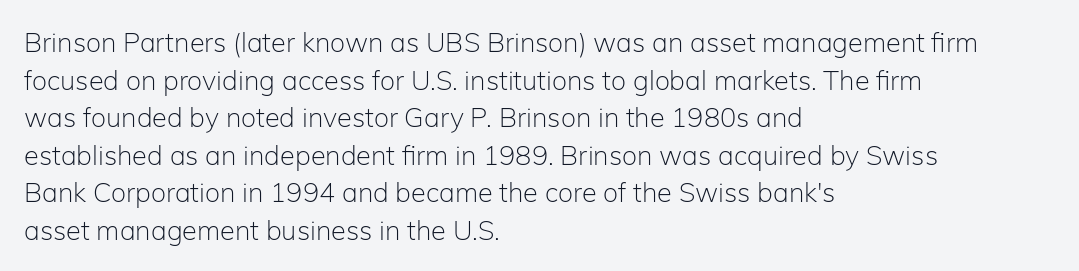
{"italic": "no", "bold": "no", "underline": "no", "align": "left", "line_spacing": "normal", "line_spacing_ratio": 1.39, "letter_spacing": "normal", "letter_spacing_em": 0.0, "glyph_px": 27}
